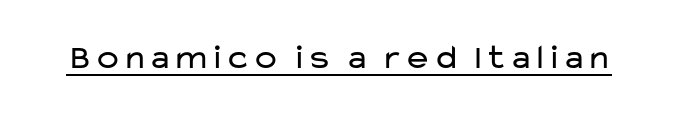
The image shows 35 px regular-weight, wide sans-serif type, upright; set normal letter spacing, underlined; low stroke contrast and a medium x-height.
